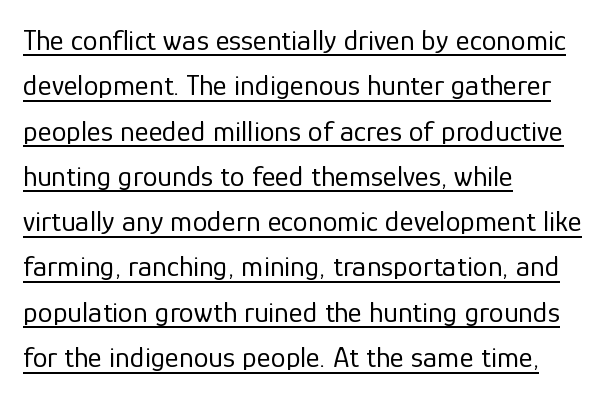
{"serif": "no", "italic": "no", "bold": "no", "weight": "regular", "width": "normal", "stroke_contrast": "low", "x_height": "medium", "monospaced": "no", "underline": "yes", "align": "left", "line_spacing": "normal", "line_spacing_ratio": 1.51, "letter_spacing": "normal", "letter_spacing_em": 0.0, "glyph_px": 30}
